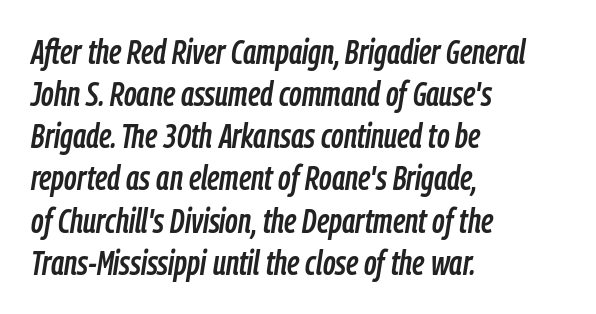
{"italic": "yes", "lean": "right", "slant_degrees": 9, "width": "condensed", "stroke_contrast": "low", "x_height": "medium", "monospaced": "no", "underline": "no", "align": "left", "line_spacing_ratio": 1.24, "letter_spacing": "normal", "letter_spacing_em": 0.0, "glyph_px": 34}
